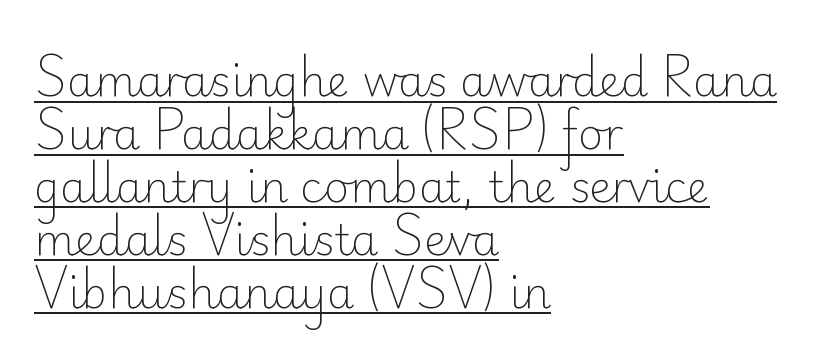
Tall strokes in this sample are plumb rather than angled. You can tell from the bare stems that sans-serif type was used. The typesetter chose a ragged-right arrangement here. The type is set solid horizontally, with unmodified tracking.
